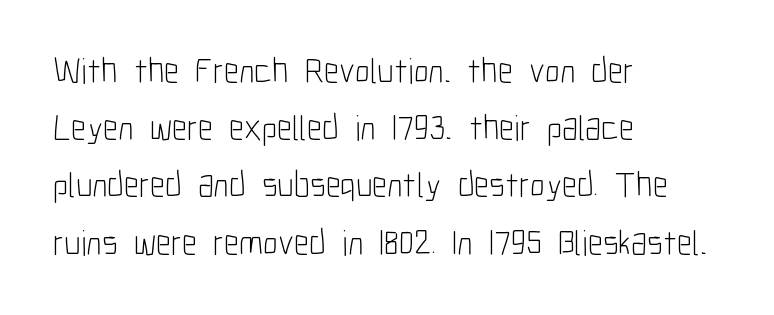
{"serif": "no", "italic": "no", "bold": "no", "weight": "light", "width": "condensed", "stroke_contrast": "low", "x_height": "medium", "monospaced": "no", "underline": "no", "align": "left", "line_spacing": "normal", "line_spacing_ratio": 1.59, "letter_spacing": "normal", "letter_spacing_em": 0.0, "glyph_px": 36}
